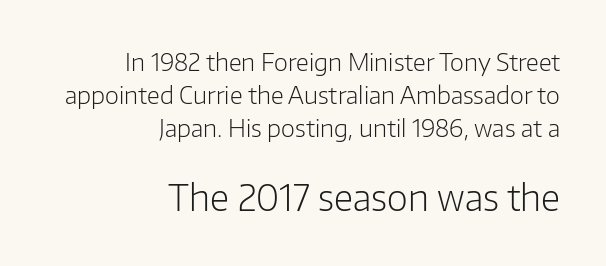
The image shows 36 px light sans-serif type, upright; set right-aligned, normal line spacing (1.37x), normal letter spacing, not underlined; the second (bottom) block is 1.5x larger; low stroke contrast and a medium x-height.
